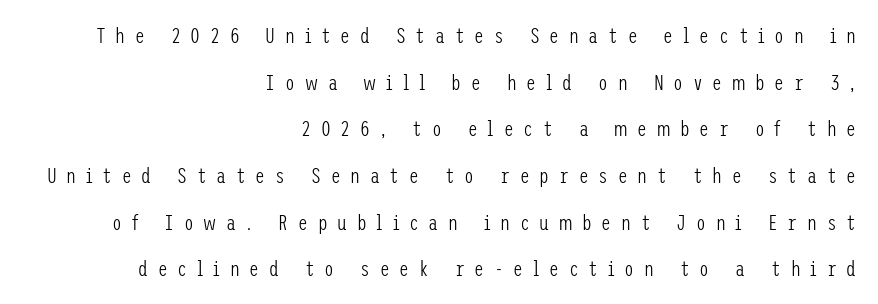
{"italic": "no", "bold": "no", "underline": "no", "align": "right", "line_spacing": "loose", "line_spacing_ratio": 2.12, "letter_spacing": "wide", "letter_spacing_em": 0.44, "glyph_px": 22}
